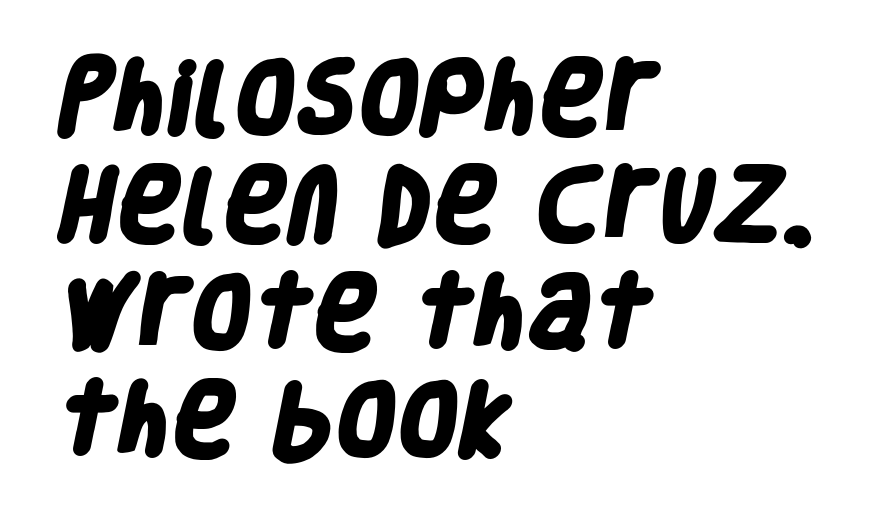
I'd call this a sans setting — the letters go barefoot. This sample has the flowing, uneven cadence of proportional lettering. Whoever set this chose a conventional vertical rhythm. The typesetting leans heavy: a genuine bold.
